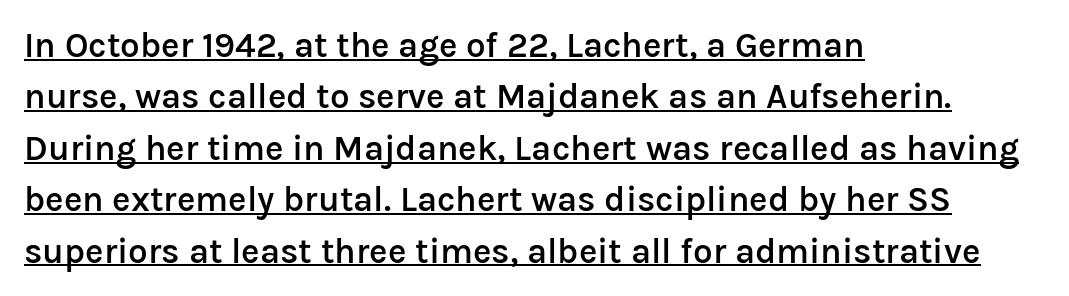
The image shows 35 px semibold sans-serif type, upright; set left-aligned, normal line spacing (1.47x), normal letter spacing, underlined; low stroke contrast and a medium x-height.
